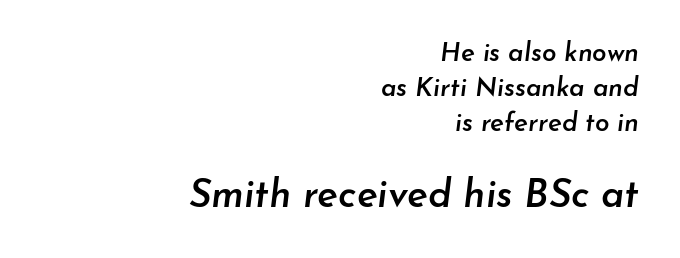
Q: Is the text bold? A: Semi-bold.
Q: Is the text italic (slanted)? A: Yes, it leans right by about 7 degrees.
Q: Is the text underlined? A: No.
Q: How is the paragraph aligned? A: Right-aligned.
Q: Is the spacing between letters normal or unusually wide? A: Normal.
Q: Is the spacing between lines tight, normal or loose? A: Normal.
Q: Which block of text is set in a larger size, the first (top) or the second (bottom)? A: The second (bottom) one.
Q: Width (condensed, normal, or wide)? A: Normal.
Q: Stroke contrast? A: Low.
Q: x-height? A: Small.
Q: Monospaced? A: No.
